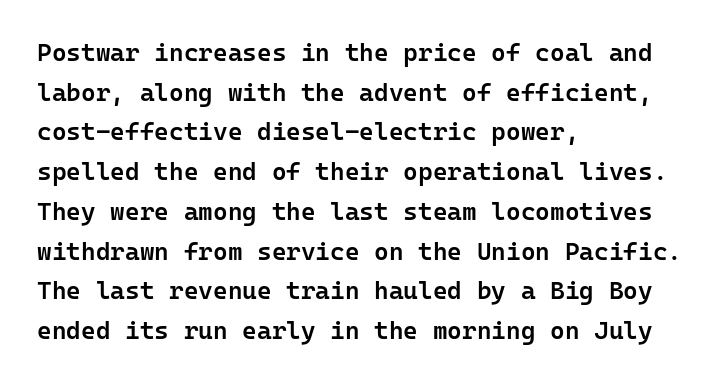
Q: Is the text bold? A: Semi-bold.
Q: Is the text italic (slanted)? A: No, it is upright.
Q: Is the text underlined? A: No.
Q: How is the paragraph aligned? A: Left-aligned.
Q: Is the spacing between letters normal or unusually wide? A: Normal.
Q: Is the spacing between lines tight, normal or loose? A: Normal.
